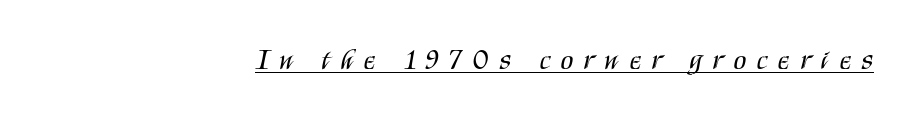
Q: Is the text bold? A: No.
Q: Is the text italic (slanted)? A: Yes.
Q: Is the typeface a serif or a sans-serif typeface? A: Sans-serif.
Q: Is the text underlined? A: Yes.
Q: How is the paragraph aligned? A: Right-aligned.
Q: Is the spacing between letters normal or unusually wide? A: Unusually wide.
Q: Width (condensed, normal, or wide)? A: Condensed.
Q: Stroke contrast? A: Medium.
Q: x-height? A: Large.
Q: Monospaced? A: No.
